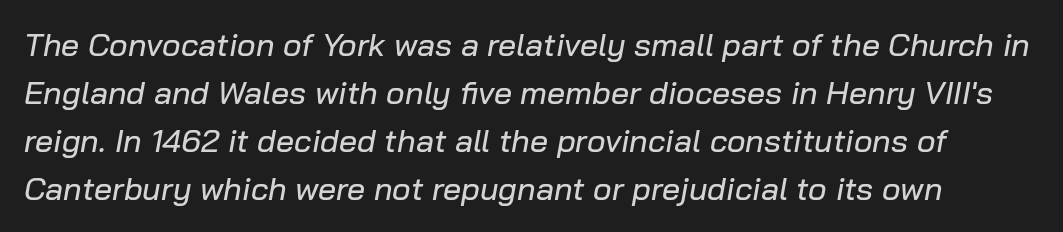
The image shows 32 px text type, italic (leaning right); set normal line spacing (1.5x), normal letter spacing, not underlined; low stroke contrast and a medium x-height.
